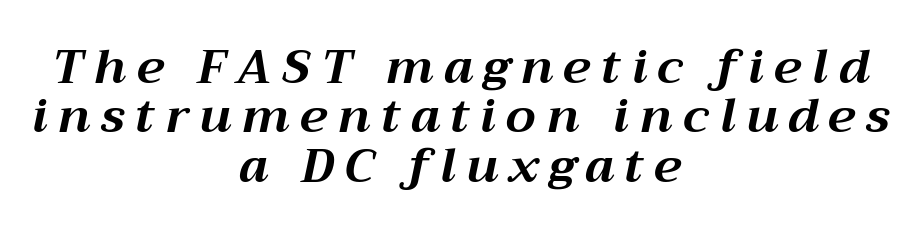
{"italic": "yes", "lean": "right", "slant_degrees": 12, "bold": "yes", "weight": "bold", "width": "normal", "stroke_contrast": "medium", "x_height": "medium", "monospaced": "no", "underline": "no", "align": "center", "line_spacing": "tight", "line_spacing_ratio": 1.03, "letter_spacing": "wide", "letter_spacing_em": 0.22, "glyph_px": 48}
